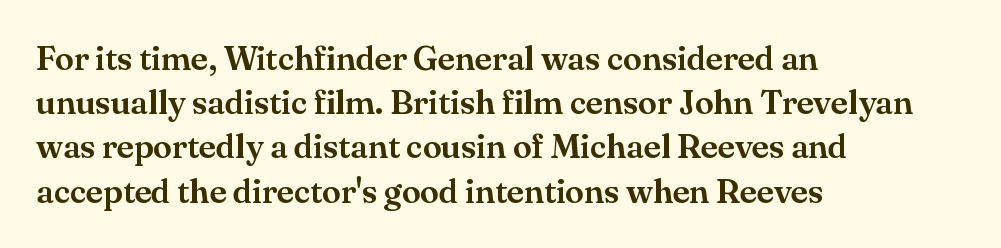
The image shows 34 px serif type, upright; set left-aligned, normal line spacing (1.3x), normal letter spacing, not underlined; medium stroke contrast and a small x-height.
